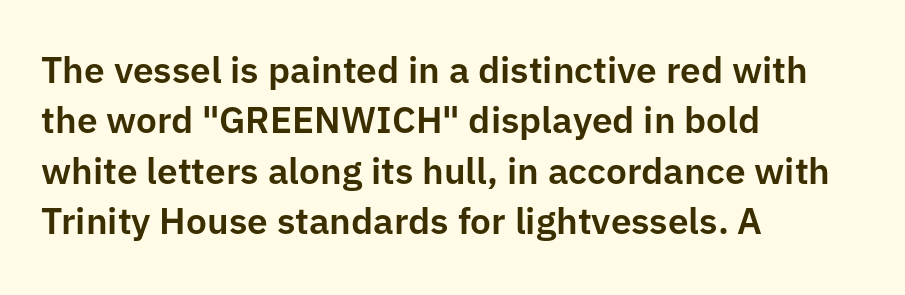
Q: Is the text italic (slanted)? A: No, it is upright.
Q: Is the typeface a serif or a sans-serif typeface? A: Sans-serif.
Q: Is the text underlined? A: No.
Q: How is the paragraph aligned? A: Left-aligned.
Q: Is the spacing between letters normal or unusually wide? A: Normal.
Q: Is the spacing between lines tight, normal or loose? A: Normal.
Q: Width (condensed, normal, or wide)? A: Normal.
Q: Stroke contrast? A: Low.
Q: x-height? A: Medium.
Q: Monospaced? A: No.
